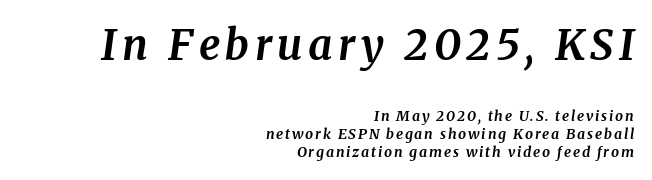
{"serif": "yes", "italic": "yes", "lean": "right", "slant_degrees": 8, "bold": "yes", "weight": "bold", "width": "normal", "stroke_contrast": "medium", "x_height": "medium", "monospaced": "no", "underline": "no", "align": "right", "line_spacing": "normal", "line_spacing_ratio": 1.31, "larger_block": "first", "size_ratio": 3.0, "glyph_px": 42}
